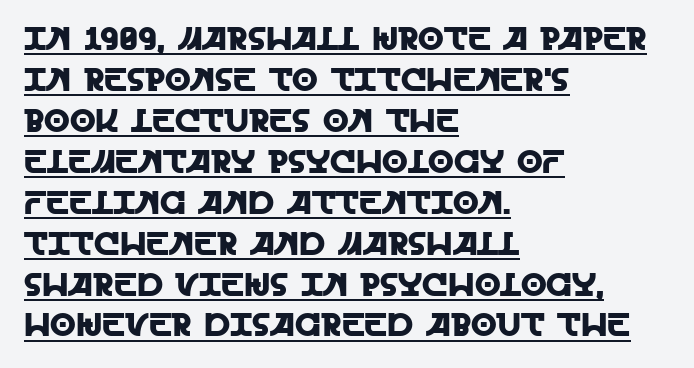
{"serif": "no", "italic": "no", "width": "normal", "x_height": "large", "monospaced": "no", "underline": "yes", "align": "left", "line_spacing_ratio": 1.24, "letter_spacing": "normal", "letter_spacing_em": 0.0, "glyph_px": 33}
